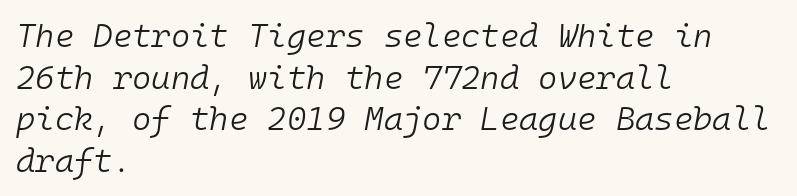
The face used here is monospaced, like something from a code editor. Summary of vertical rhythm: regular, with standard interline spacing. Is this a heavy cut? Hardly; it is regular or lighter. The space beneath each line is pristine and unruled. The rendering applies a slant to the glyphs. A typesetter would call this zero additional tracking.
